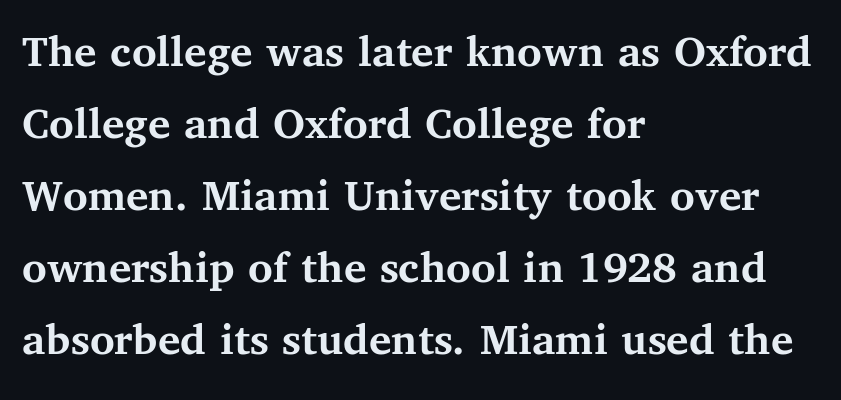
The image shows 47 px semibold serif type, upright; set left-aligned, normal line spacing (1.53x), normal letter spacing, not underlined; medium stroke contrast and a medium x-height.
